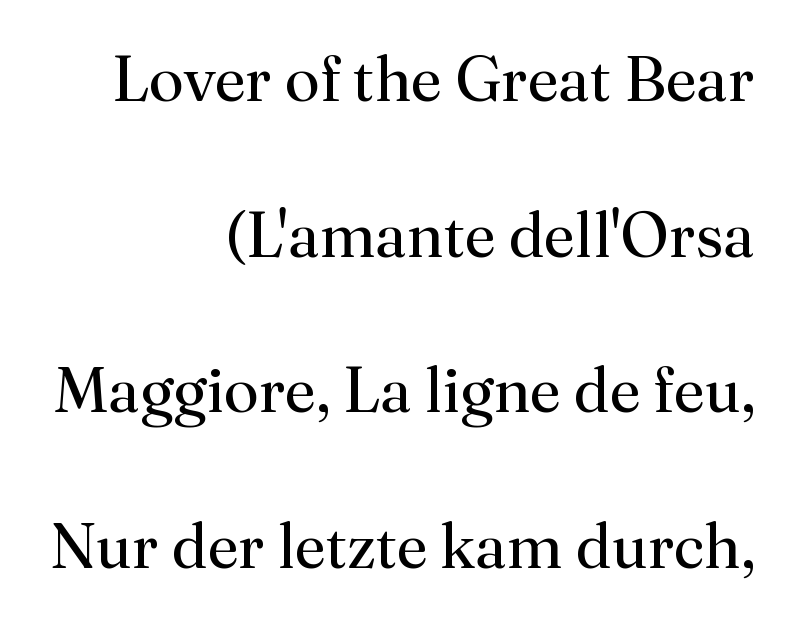
This sample has the flowing, uneven cadence of proportional lettering. The specimen omits any rule beneath the text block's lines. Inter-character spacing is left at the font's built-in metrics. Yep, those are serifs on the letters. These lines stack with their right ends in a neat column.
